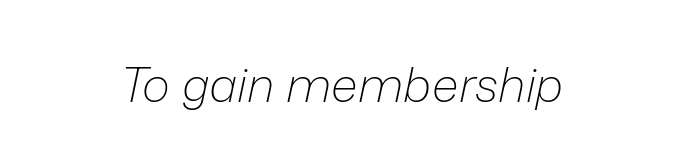
The image shows 48 px light type, italic (leaning right); set normal letter spacing, not underlined; low stroke contrast and a medium x-height.
